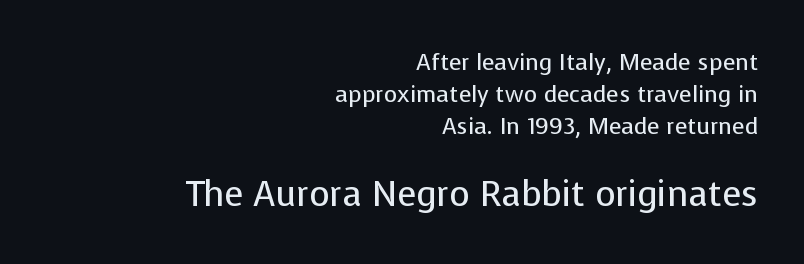
The image shows 35 px regular-weight sans-serif type, upright; set right-aligned, normal line spacing (1.39x), normal letter spacing, not underlined; the second (bottom) block is 1.52x larger; low stroke contrast and a medium x-height.
